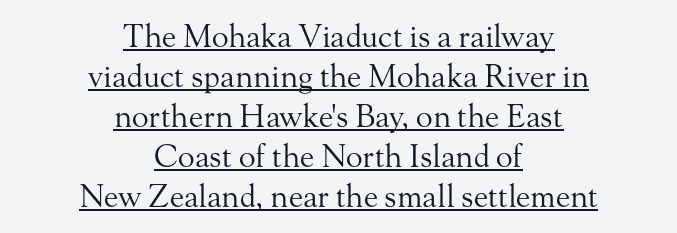
{"serif": "yes", "italic": "no", "bold": "no", "weight": "regular", "width": "normal", "stroke_contrast": "medium", "x_height": "small", "monospaced": "no", "underline": "yes", "align": "center", "line_spacing": "normal", "line_spacing_ratio": 1.29, "letter_spacing": "normal", "letter_spacing_em": 0.0, "glyph_px": 31}
